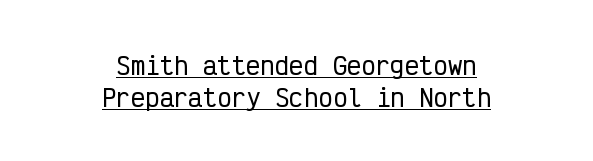
Every word sits above its own underline. Inter-character spacing is left at the font's built-in metrics. In terms of posture, this sample is upright. These lines sit exactly where default settings would place them. Alignment: centered.
